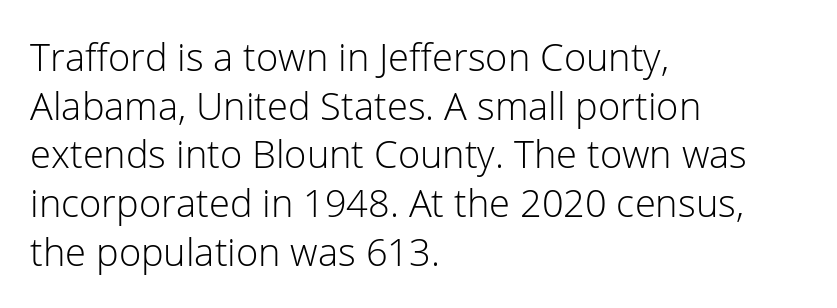
{"serif": "no", "italic": "no", "bold": "no", "weight": "light", "width": "normal", "stroke_contrast": "low", "x_height": "medium", "monospaced": "no", "underline": "no", "align": "left", "line_spacing": "normal", "line_spacing_ratio": 1.28, "letter_spacing": "normal", "letter_spacing_em": 0.0, "glyph_px": 38}
